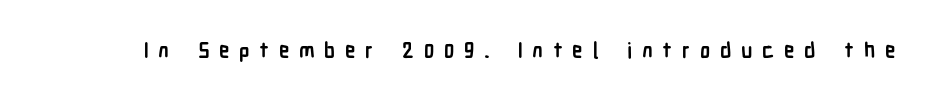
Q: Is the text bold? A: Yes.
Q: Is the text italic (slanted)? A: No, it is upright.
Q: Is the text underlined? A: No.
Q: Is the spacing between letters normal or unusually wide? A: Unusually wide.
